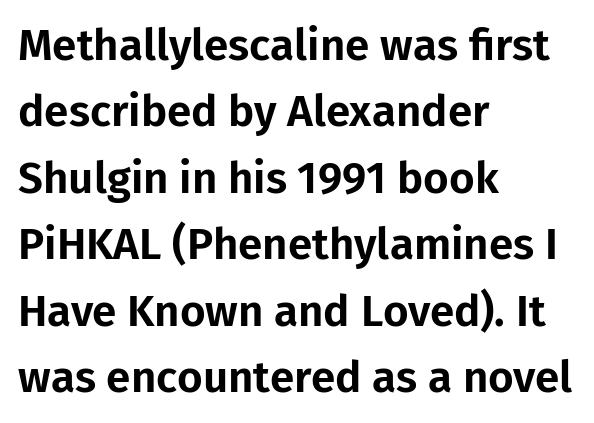
{"serif": "no", "italic": "no", "width": "normal", "stroke_contrast": "low", "x_height": "medium", "monospaced": "no", "underline": "no", "align": "left", "line_spacing": "normal", "line_spacing_ratio": 1.51, "letter_spacing": "normal", "letter_spacing_em": 0.0, "glyph_px": 44}
